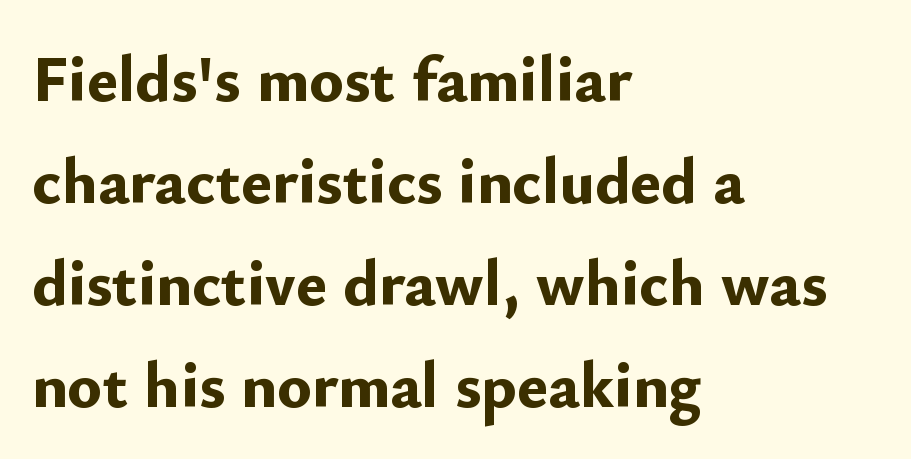
The image shows 65 px bold sans-serif type, upright; set left-aligned, normal line spacing (1.57x), normal letter spacing, not underlined; low stroke contrast and a small x-height.
